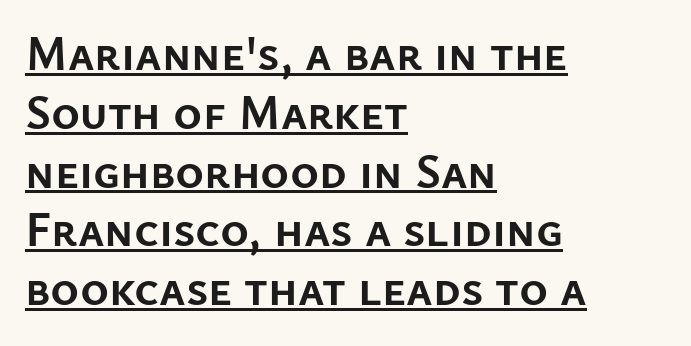
{"serif": "no", "italic": "no", "bold": "yes", "weight": "semibold", "width": "normal", "stroke_contrast": "low", "x_height": "medium", "monospaced": "no", "underline": "yes", "align": "left", "line_spacing_ratio": 1.2, "letter_spacing": "normal", "letter_spacing_em": 0.0, "glyph_px": 49}
